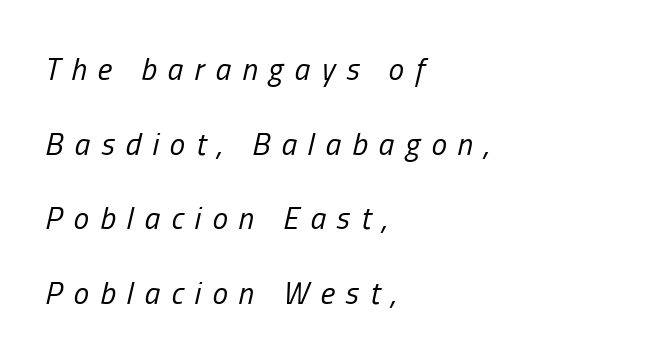
{"italic": "yes", "lean": "right", "slant_degrees": 13, "bold": "no", "weight": "regular", "width": "condensed", "stroke_contrast": "low", "x_height": "medium", "monospaced": "no", "underline": "no", "align": "left", "line_spacing": "loose", "line_spacing_ratio": 2.41, "letter_spacing": "wide", "letter_spacing_em": 0.36, "glyph_px": 31}
